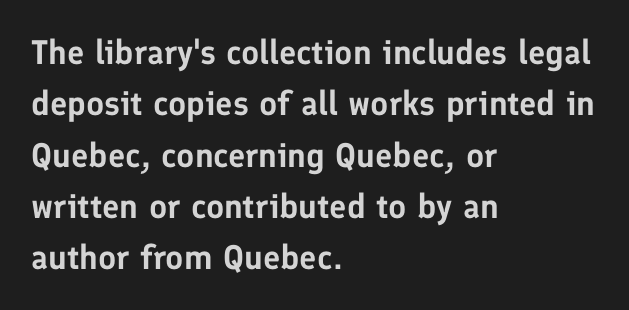
The image shows 34 px sans-serif type, upright; set left-aligned, normal line spacing (1.51x), normal letter spacing, not underlined; low stroke contrast and a medium x-height.
